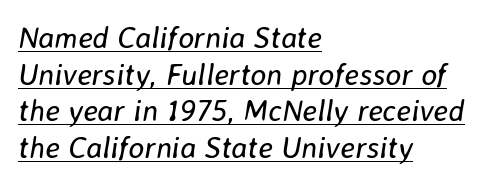
{"italic": "yes", "lean": "right", "slant_degrees": 8, "bold": "no", "weight": "regular", "width": "normal", "stroke_contrast": "low", "x_height": "medium", "monospaced": "no", "underline": "yes", "align": "left", "line_spacing_ratio": 1.22, "letter_spacing": "normal", "letter_spacing_em": 0.0, "glyph_px": 30}
